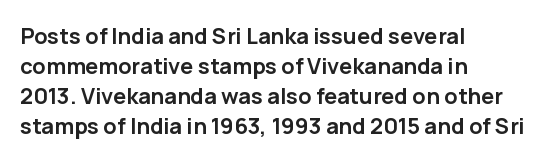
{"italic": "no", "bold": "yes", "underline": "no", "align": "left", "line_spacing": "normal", "line_spacing_ratio": 1.37, "letter_spacing": "normal", "letter_spacing_em": 0.0, "glyph_px": 22}
